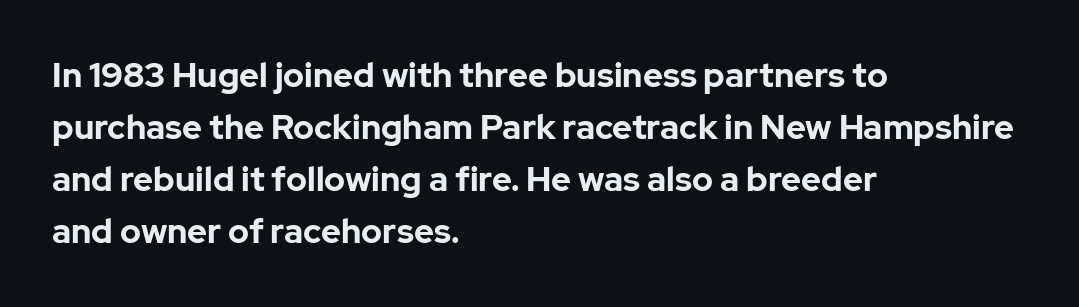
{"serif": "no", "italic": "no", "bold": "yes", "weight": "bold", "width": "normal", "stroke_contrast": "low", "x_height": "medium", "monospaced": "no", "underline": "no", "align": "left", "line_spacing": "normal", "line_spacing_ratio": 1.53, "letter_spacing": "normal", "letter_spacing_em": 0.0, "glyph_px": 34}
